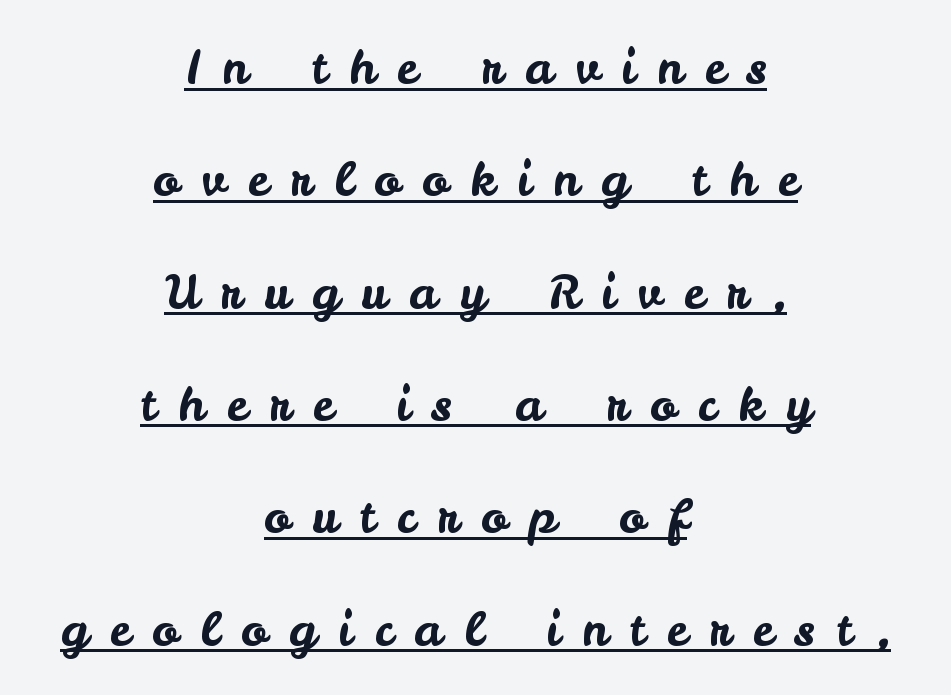
Short and long lines alike share a common midpoint. Is the letter spacing exaggerated? Yes — the characters are pushed far apart. The face used here appears with an underline applied.
